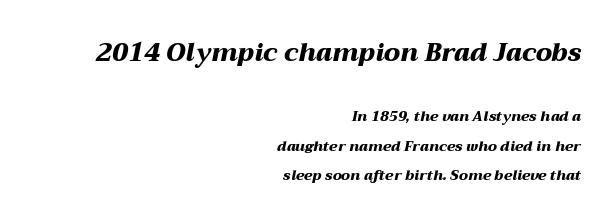
Teacher's note: observe the even right margin — that is flush-right alignment. Each row of text sits above clean, open space. The letters are slanted; this is an italic face. Interline gaps are noticeably wide in this sample. Characters follow at the spacing the type designer built in.
